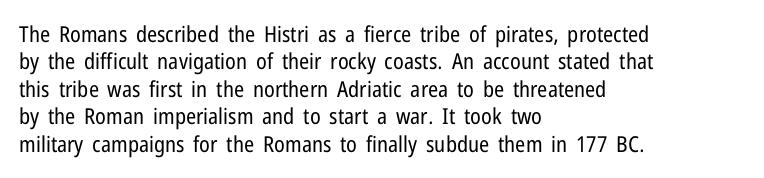
The image shows 22 px text type, upright; set left-aligned, normal line spacing (1.25x), normal letter spacing, not underlined.
